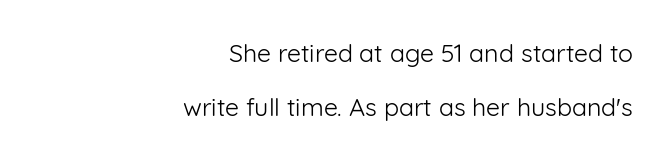
The image shows 25 px text type, upright; set right-aligned, loose line spacing (2.17x), normal letter spacing, not underlined.
